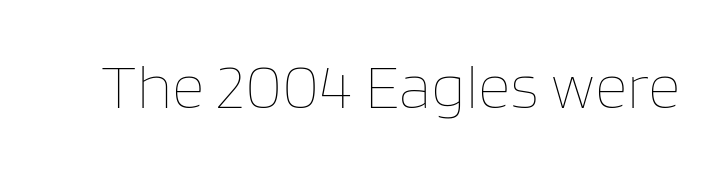
Q: Is the text bold? A: No.
Q: Is the text italic (slanted)? A: No, it is upright.
Q: Is the text underlined? A: No.
Q: Is the spacing between letters normal or unusually wide? A: Normal.
Q: Width (condensed, normal, or wide)? A: Normal.
Q: Stroke contrast? A: Low.
Q: x-height? A: Large.
Q: Monospaced? A: No.
